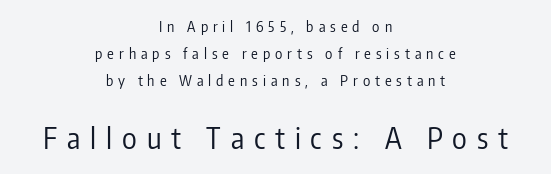
{"serif": "no", "italic": "no", "bold": "no", "weight": "regular", "width": "condensed", "stroke_contrast": "low", "x_height": "medium", "monospaced": "no", "underline": "no", "align": "center", "line_spacing": "loose", "line_spacing_ratio": 1.93, "letter_spacing": "wide", "letter_spacing_em": 0.35, "larger_block": "second", "size_ratio": 2.0, "glyph_px": 28}
